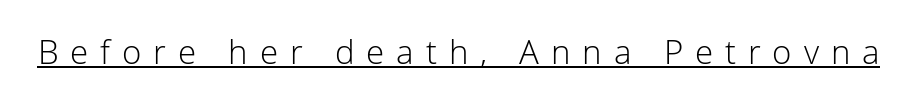
The image shows 33 px light sans-serif type, upright; set unusually wide letter spacing (+0.36 em), underlined; low stroke contrast and a medium x-height.
